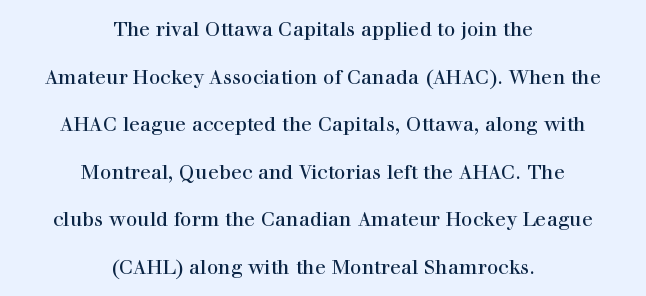
Q: Is the text bold? A: No.
Q: Is the text italic (slanted)? A: No, it is upright.
Q: Is the text underlined? A: No.
Q: How is the paragraph aligned? A: Centered.
Q: Is the spacing between letters normal or unusually wide? A: Normal.
Q: Is the spacing between lines tight, normal or loose? A: Loose.
